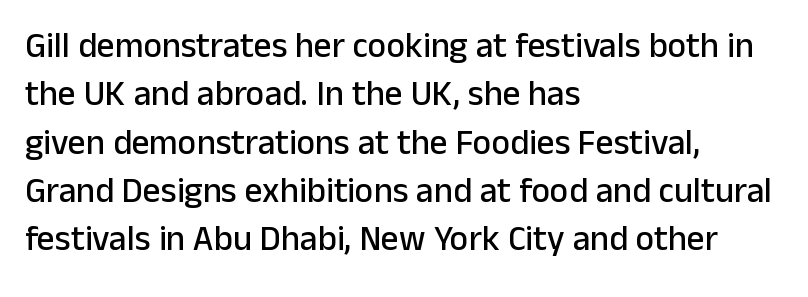
Q: Is the text italic (slanted)? A: No, it is upright.
Q: Is the typeface a serif or a sans-serif typeface? A: Sans-serif.
Q: Is the text underlined? A: No.
Q: How is the paragraph aligned? A: Left-aligned.
Q: Is the spacing between letters normal or unusually wide? A: Normal.
Q: Is the spacing between lines tight, normal or loose? A: Normal.
Q: Width (condensed, normal, or wide)? A: Normal.
Q: Stroke contrast? A: Low.
Q: x-height? A: Medium.
Q: Monospaced? A: No.
